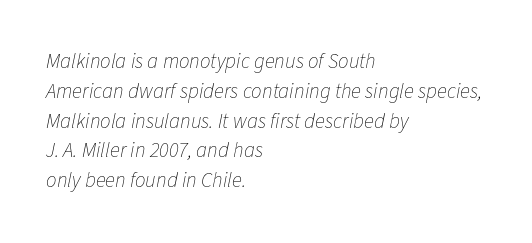
Q: Is the text bold? A: No.
Q: Is the text italic (slanted)? A: Yes, it leans right by about 11 degrees.
Q: Is the text underlined? A: No.
Q: How is the paragraph aligned? A: Left-aligned.
Q: Is the spacing between letters normal or unusually wide? A: Normal.
Q: Is the spacing between lines tight, normal or loose? A: Normal.
